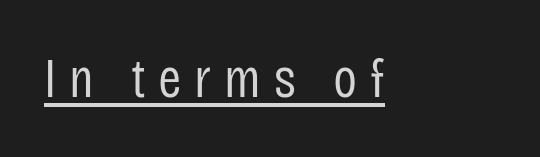
Q: Is the text bold? A: No.
Q: Is the text italic (slanted)? A: No, it is upright.
Q: Is the typeface a serif or a sans-serif typeface? A: Sans-serif.
Q: Is the text underlined? A: Yes.
Q: Is the spacing between letters normal or unusually wide? A: Unusually wide.
Q: Width (condensed, normal, or wide)? A: Condensed.
Q: Stroke contrast? A: Low.
Q: x-height? A: Large.
Q: Monospaced? A: No.
